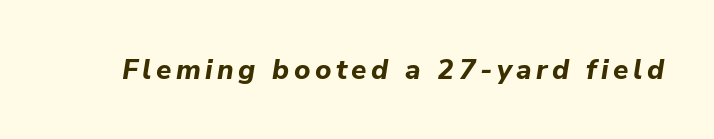
The image shows 28 px bold type, italic (leaning right); set not underlined; low stroke contrast and a medium x-height.
